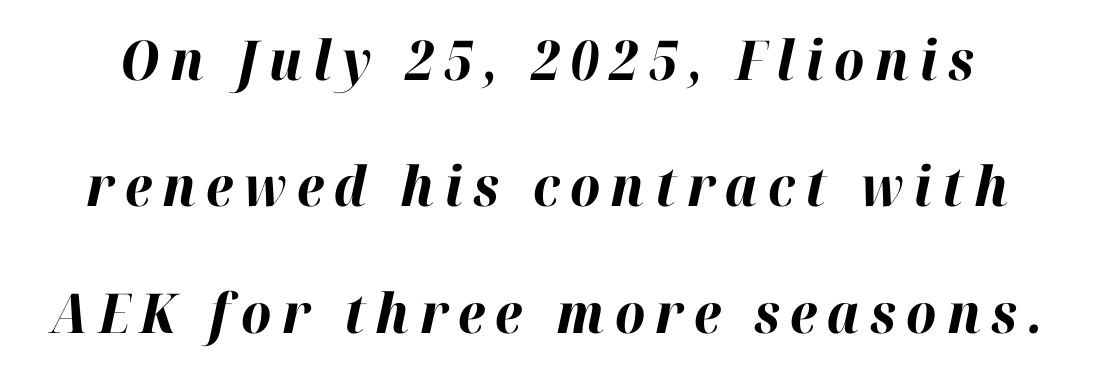
Each glyph is drawn with heavy, bold strokes. Characters are canted at an angle relative to the baseline's perpendicular. Character widths vary here, with narrow letters taking less room than wide ones. How would I describe the line gaps? Wide and relaxed. The zone under the glyphs is completely vacant.
